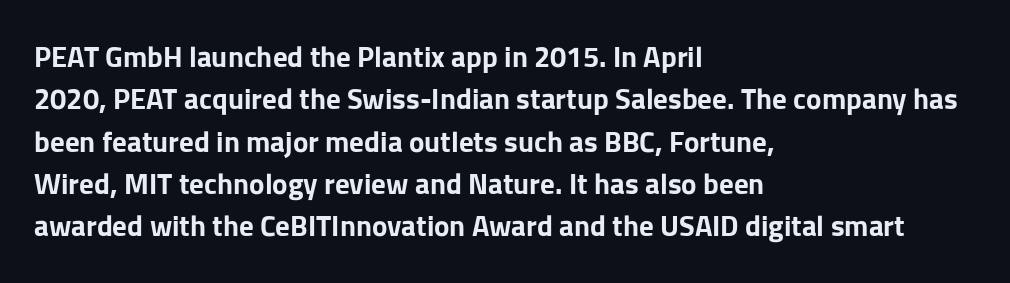
Q: Is the text bold? A: Yes.
Q: Is the text italic (slanted)? A: No, it is upright.
Q: Is the typeface a serif or a sans-serif typeface? A: Sans-serif.
Q: Is the text underlined? A: No.
Q: How is the paragraph aligned? A: Left-aligned.
Q: Is the spacing between letters normal or unusually wide? A: Normal.
Q: Is the spacing between lines tight, normal or loose? A: Normal.
Q: Width (condensed, normal, or wide)? A: Normal.
Q: Stroke contrast? A: Low.
Q: x-height? A: Medium.
Q: Monospaced? A: No.
